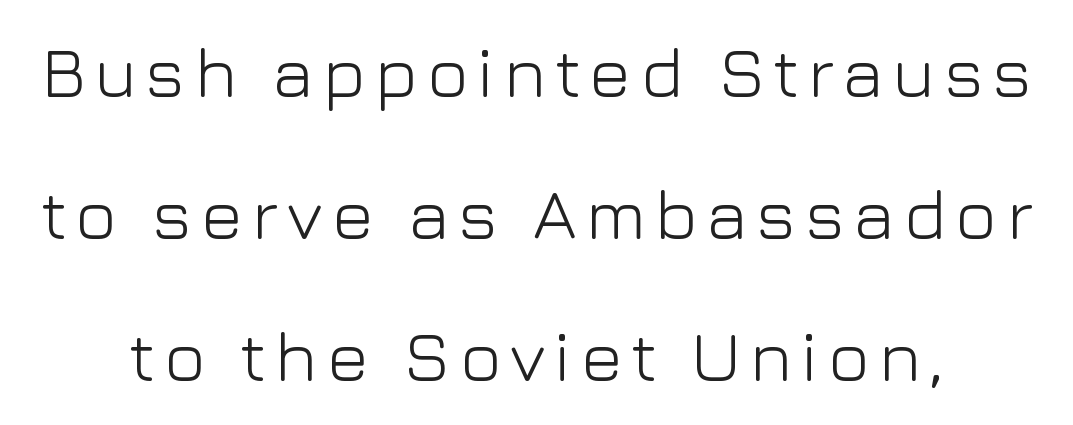
The image shows 71 px light sans-serif type, upright; set centered, loose line spacing (2.0x), not underlined; low stroke contrast and a medium x-height.
